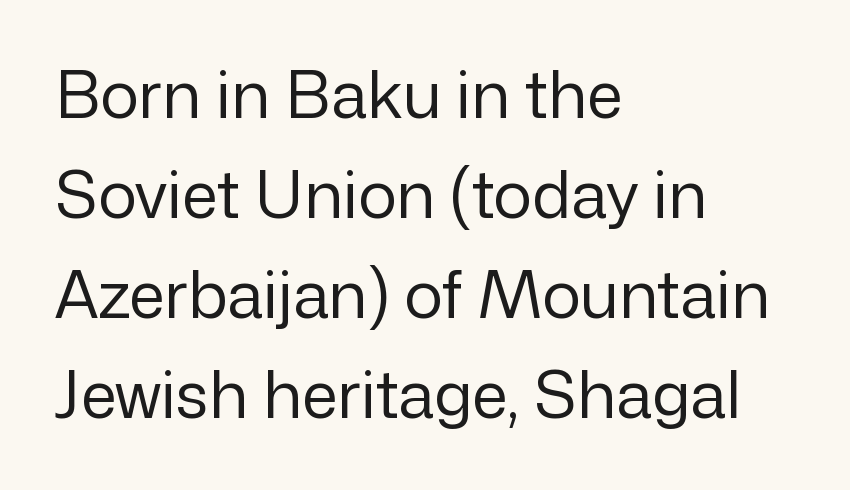
{"serif": "no", "italic": "no", "bold": "no", "weight": "regular", "width": "normal", "stroke_contrast": "low", "x_height": "medium", "monospaced": "no", "underline": "no", "align": "left", "line_spacing": "normal", "line_spacing_ratio": 1.54, "letter_spacing": "normal", "letter_spacing_em": 0.0, "glyph_px": 65}
